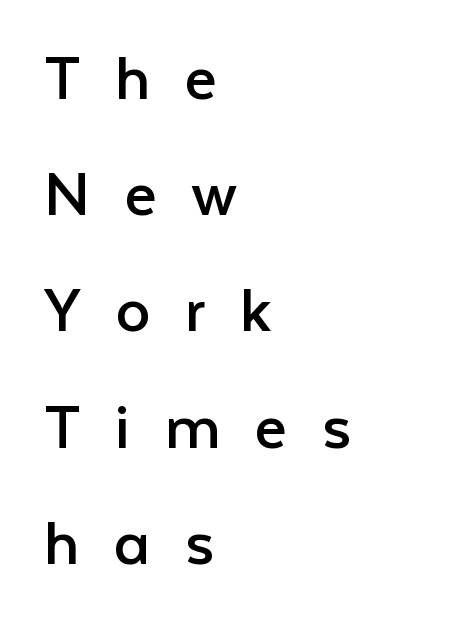
{"serif": "no", "italic": "no", "bold": "no", "weight": "regular", "width": "normal", "stroke_contrast": "low", "x_height": "medium", "monospaced": "no", "underline": "no", "align": "left", "line_spacing": "normal", "line_spacing_ratio": 1.66, "letter_spacing": "wide", "letter_spacing_em": 0.49, "glyph_px": 70}
